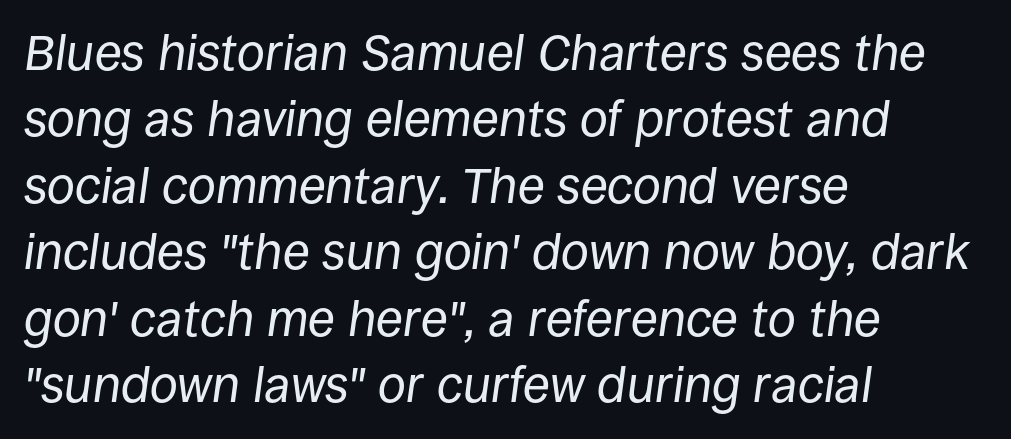
Q: Is the text bold? A: No.
Q: Is the text italic (slanted)? A: Yes, it leans right by about 8 degrees.
Q: Is the text underlined? A: No.
Q: How is the paragraph aligned? A: Left-aligned.
Q: Is the spacing between letters normal or unusually wide? A: Normal.
Q: Is the spacing between lines tight, normal or loose? A: Normal.
Q: Width (condensed, normal, or wide)? A: Normal.
Q: Stroke contrast? A: Low.
Q: x-height? A: Large.
Q: Monospaced? A: No.
